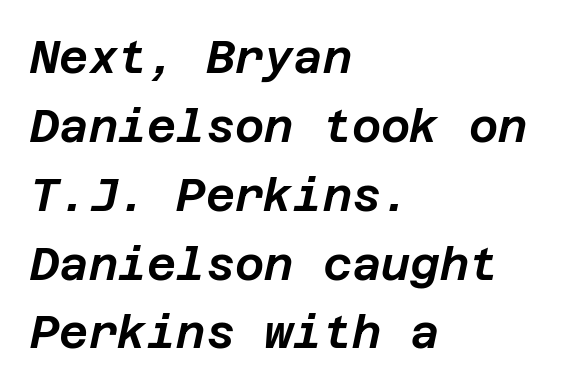
Q: Is the text italic (slanted)? A: Yes, it leans right by about 12 degrees.
Q: Is the text underlined? A: No.
Q: How is the paragraph aligned? A: Left-aligned.
Q: Is the spacing between letters normal or unusually wide? A: Normal.
Q: Is the spacing between lines tight, normal or loose? A: Normal.
Q: Width (condensed, normal, or wide)? A: Normal.
Q: Stroke contrast? A: Low.
Q: x-height? A: Large.
